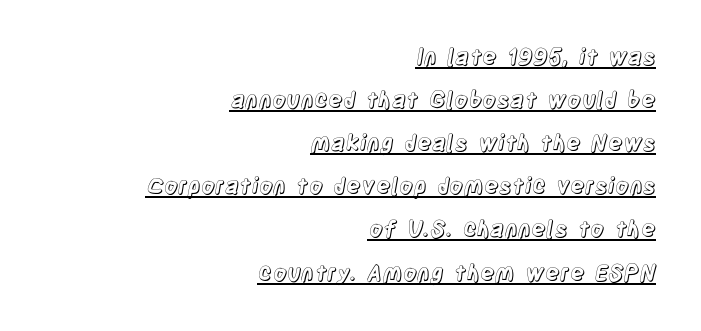
The typesetter has applied underlining to the passage shown. Compared with a flush-left layout, this one pins lines to the opposite, right side. The passage shown has conventional tracking throughout.
